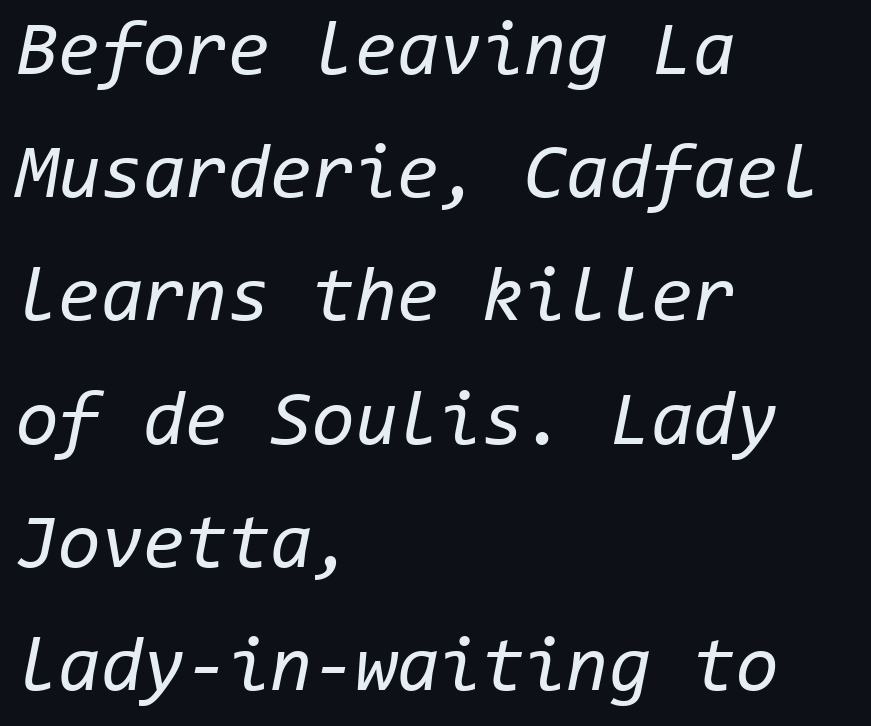
{"italic": "yes", "lean": "right", "slant_degrees": 11, "bold": "no", "weight": "regular", "width": "normal", "stroke_contrast": "low", "x_height": "medium", "monospaced": "yes", "underline": "no", "align": "left", "line_spacing": "normal", "line_spacing_ratio": 1.6, "letter_spacing": "normal", "letter_spacing_em": 0.0, "glyph_px": 77}
